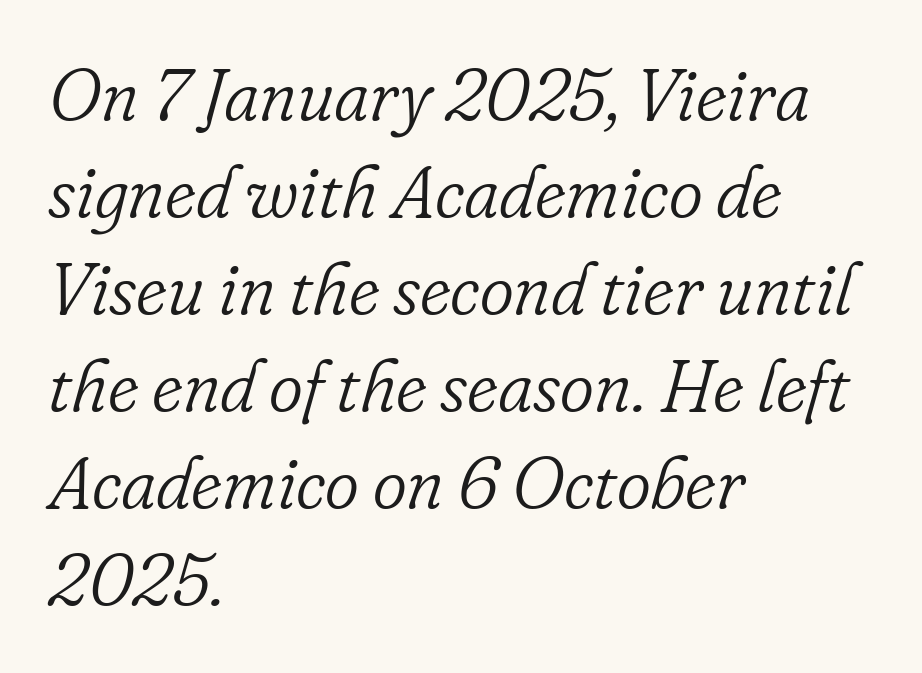
The image shows 73 px light serif type, italic (leaning right); set left-aligned, normal line spacing (1.33x), normal letter spacing, not underlined; low stroke contrast and a small x-height.
